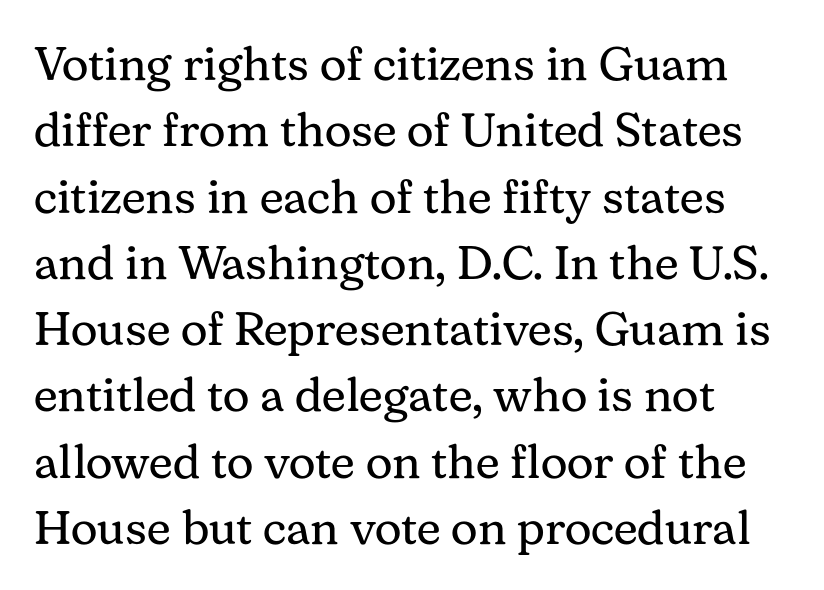
Words appear dense and cohesive because spacing is normal. Small tapered or slab feet sit at the stroke ends, so this counts as serif. Students, observe: this is what conventionally led text looks like. Bare-footed words on every line.
